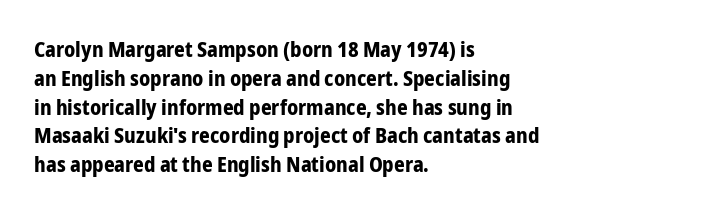
The image shows 21 px bold type, upright; set left-aligned, normal line spacing (1.37x), normal letter spacing, not underlined.
